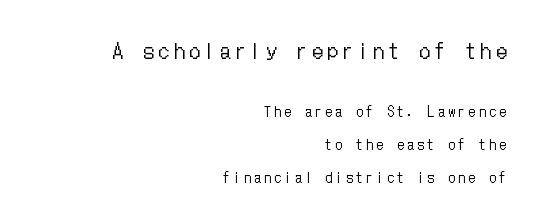
Q: Is the text bold? A: No.
Q: Is the text italic (slanted)? A: No, it is upright.
Q: Is the text underlined? A: No.
Q: How is the paragraph aligned? A: Right-aligned.
Q: Is the spacing between letters normal or unusually wide? A: Unusually wide.
Q: Is the spacing between lines tight, normal or loose? A: Loose.
Q: Which block of text is set in a larger size, the first (top) or the second (bottom)? A: The first (top) one.
